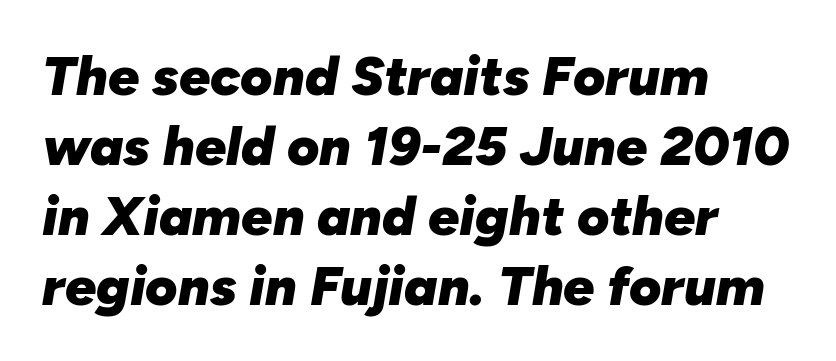
{"italic": "yes", "lean": "right", "slant_degrees": 10, "bold": "yes", "weight": "heavy", "width": "normal", "stroke_contrast": "low", "x_height": "medium", "monospaced": "no", "underline": "no", "align": "left", "line_spacing": "normal", "line_spacing_ratio": 1.27, "letter_spacing": "normal", "letter_spacing_em": 0.0, "glyph_px": 55}
